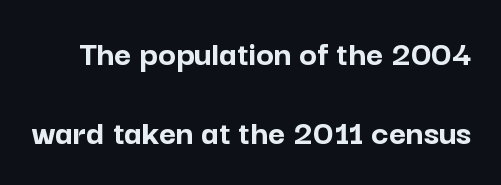
This rendering leaves character spacing at its baseline value. You could not count columns in this text — the font is proportionally spaced. A roman cut, with each character standing at attention. You can tell from the bare stems that sans-serif type was used. Heavy, bold letterforms.
